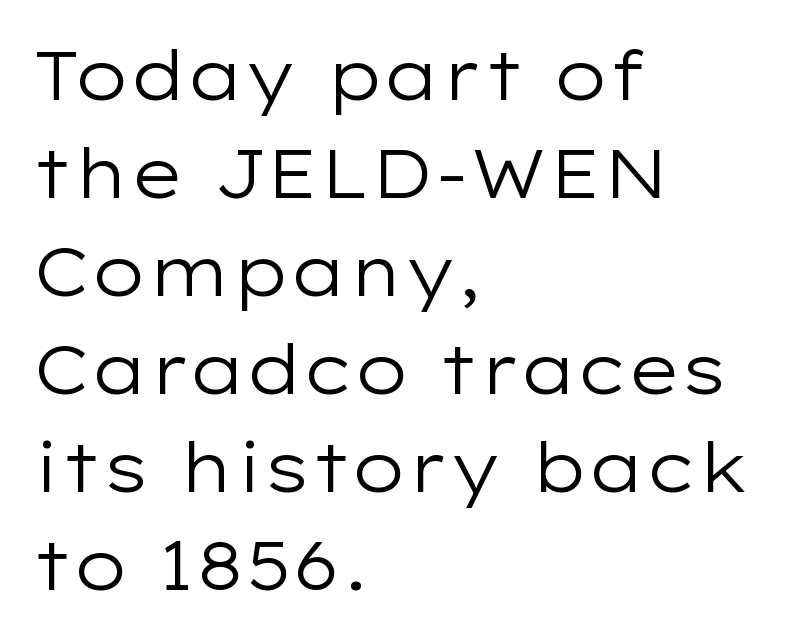
The image shows 68 px regular-weight, wide sans-serif type, upright; set left-aligned, normal line spacing (1.44x), normal letter spacing, not underlined; low stroke contrast and a medium x-height.
